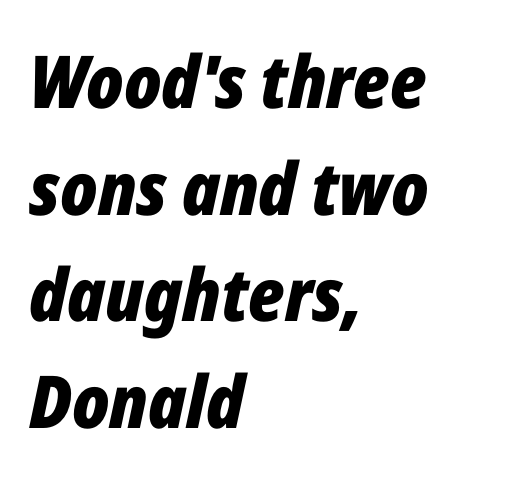
{"italic": "yes", "lean": "right", "slant_degrees": 12, "bold": "yes", "weight": "bold", "width": "condensed", "stroke_contrast": "low", "x_height": "medium", "monospaced": "no", "underline": "no", "align": "left", "line_spacing": "normal", "line_spacing_ratio": 1.46, "letter_spacing": "normal", "letter_spacing_em": 0.0, "glyph_px": 73}
